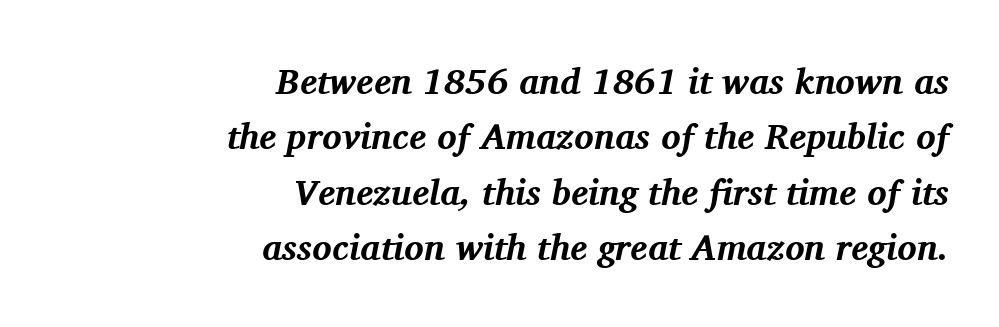
{"serif": "yes", "italic": "yes", "lean": "right", "slant_degrees": 11, "bold": "yes", "weight": "bold", "width": "normal", "stroke_contrast": "medium", "x_height": "medium", "monospaced": "no", "underline": "no", "align": "right", "line_spacing": "normal", "line_spacing_ratio": 1.54, "letter_spacing": "normal", "letter_spacing_em": 0.0, "glyph_px": 36}
